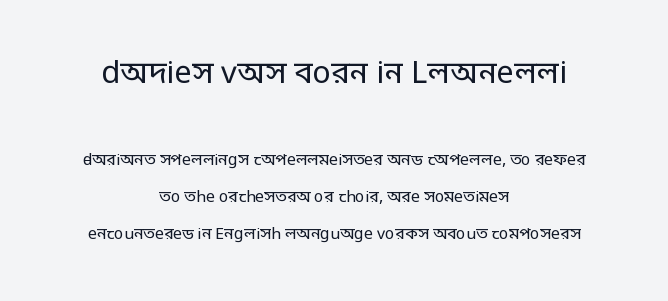
The face used here is proportionally spaced, like ordinary book or web type. Descenders hang freely into open space. Compared with a flush-left layout, this one balances lines on the center instead. Observe the absence of serifs on each vertical stroke in this sample.
